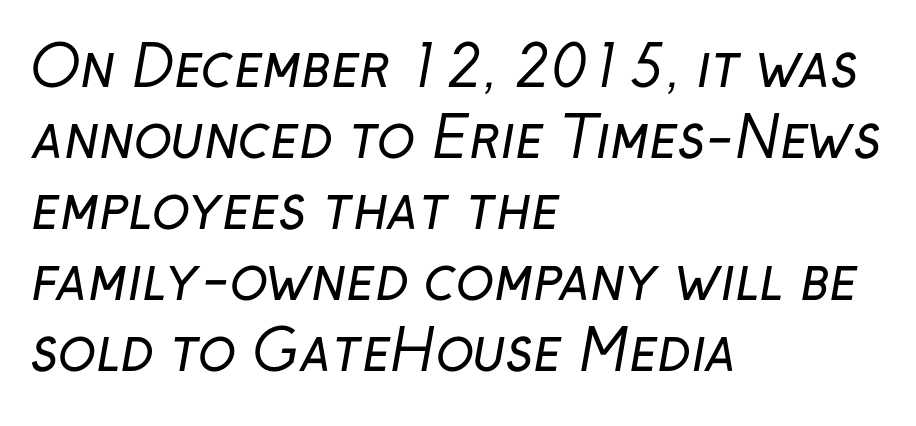
{"serif": "no", "bold": "no", "weight": "regular", "width": "normal", "stroke_contrast": "low", "x_height": "medium", "monospaced": "no", "underline": "no", "align": "left", "line_spacing": "normal", "line_spacing_ratio": 1.27, "letter_spacing": "normal", "letter_spacing_em": 0.0, "glyph_px": 56}
